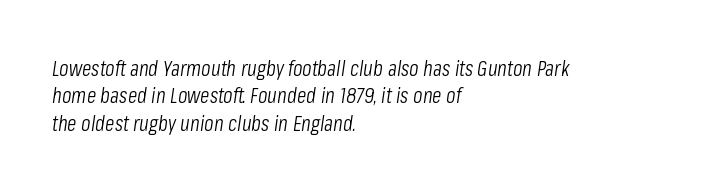
A bare baseline throughout the passage. Italic? Definitely — the glyphs are oblique. Horizontally, the lines are justified to the leading edge only. Weight: not bold — regular or lighter.
